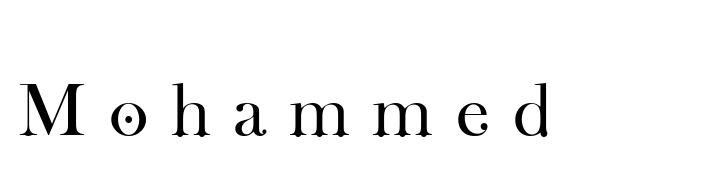
The image shows 76 px regular-weight serif type, upright; set unusually wide letter spacing (+0.3 em), not underlined; high stroke contrast and a small x-height.
